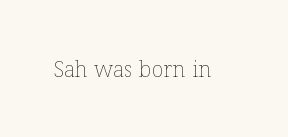
Q: Is the text bold? A: No.
Q: Is the text italic (slanted)? A: No, it is upright.
Q: Is the text underlined? A: No.
Q: Is the spacing between letters normal or unusually wide? A: Normal.
